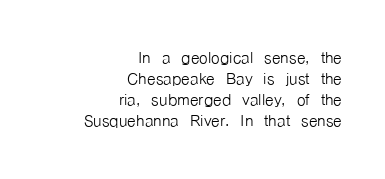
The image shows 22 px text type, upright; set right-aligned, tight line spacing (0.96x), normal letter spacing, not underlined.
